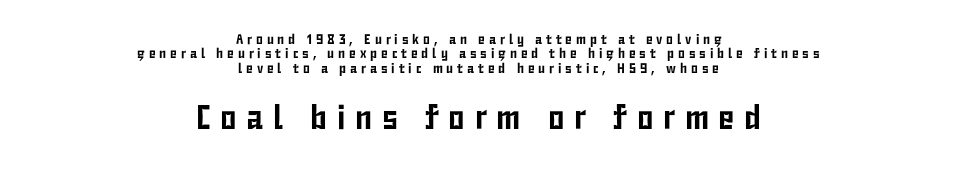
Q: Is the text italic (slanted)? A: No, it is upright.
Q: Is the typeface a serif or a sans-serif typeface? A: Sans-serif.
Q: Is the text underlined? A: No.
Q: How is the paragraph aligned? A: Centered.
Q: Is the spacing between letters normal or unusually wide? A: Unusually wide.
Q: Is the spacing between lines tight, normal or loose? A: Tight.
Q: Which block of text is set in a larger size, the first (top) or the second (bottom)? A: The second (bottom) one.
Q: Width (condensed, normal, or wide)? A: Condensed.
Q: Stroke contrast? A: Low.
Q: x-height? A: Medium.
Q: Monospaced? A: No.
